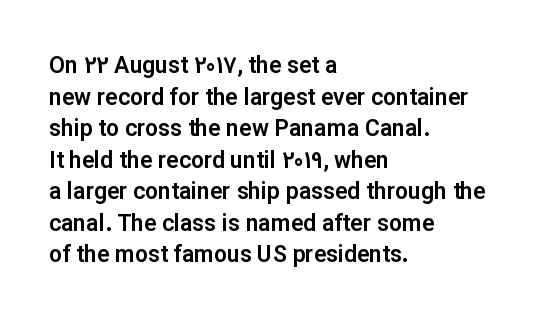
Q: Is the text italic (slanted)? A: No, it is upright.
Q: Is the text underlined? A: No.
Q: How is the paragraph aligned? A: Left-aligned.
Q: Is the spacing between letters normal or unusually wide? A: Normal.
Q: Is the spacing between lines tight, normal or loose? A: Normal.
